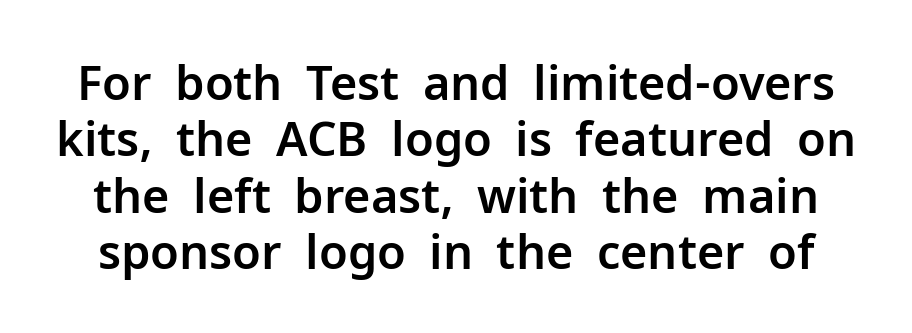
The image shows 47 px sans-serif type, upright; set line spacing 1.2x, normal letter spacing, not underlined; low stroke contrast and a medium x-height.
